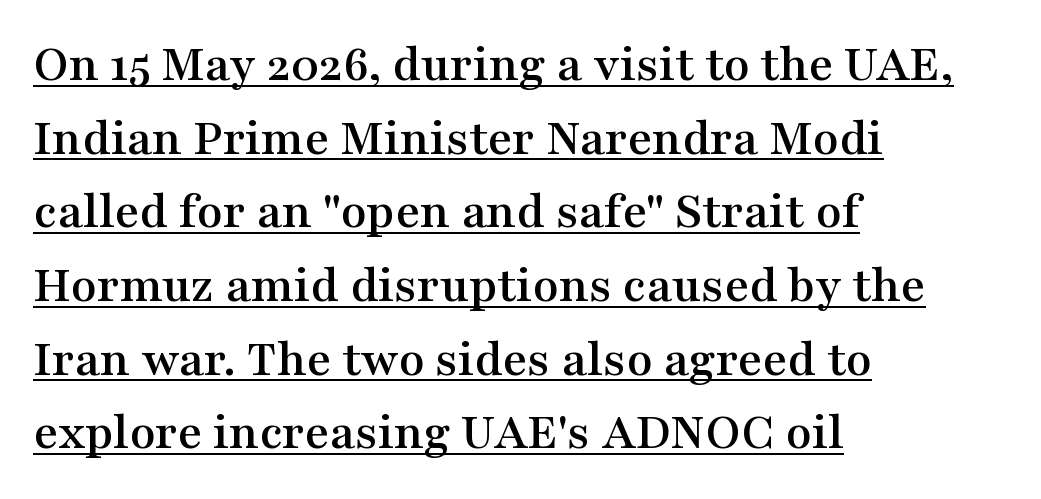
These lines are rendered in a variable-pitch font. Caption: lettering with a line underneath. A classic flush-left, rag-right setting is used for this passage. Compared with typical body copy, the letter spacing here is the same. The lettering stays uniformly vertical, giving the passage a roman look.
